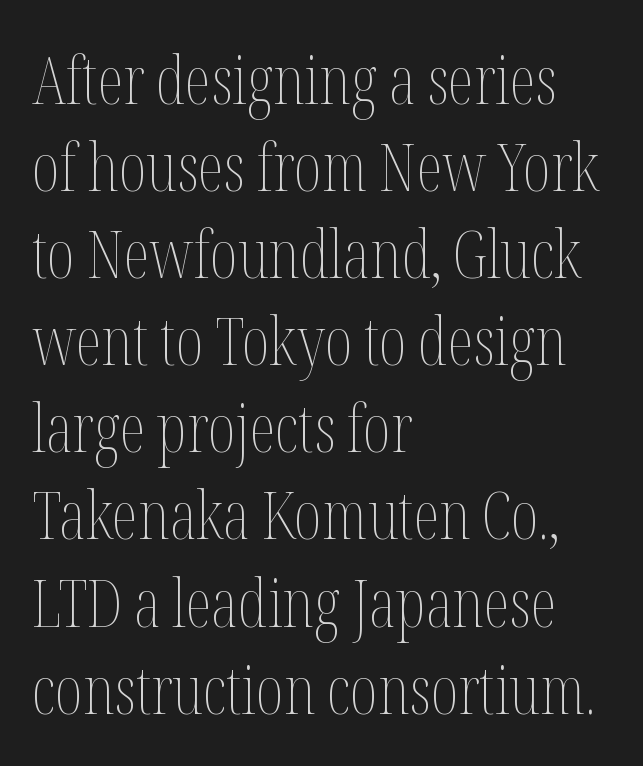
{"italic": "no", "bold": "no", "weight": "thin", "width": "condensed", "stroke_contrast": "medium", "x_height": "medium", "monospaced": "no", "underline": "no", "align": "left", "line_spacing": "normal", "line_spacing_ratio": 1.3, "letter_spacing": "normal", "letter_spacing_em": 0.0, "glyph_px": 67}
